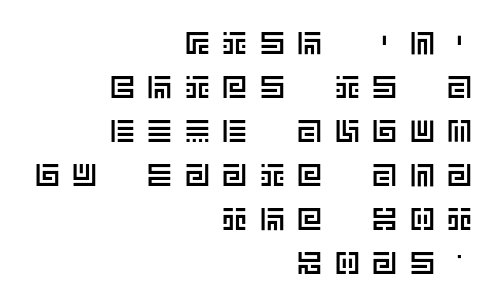
Evenly set lines give the paragraph a standard silhouette. Right-aligned paragraph, ragged on the left. Notice how the stems are strictly vertical — no italics here. Loose tracking; the words dissolve into strings of separated letters.
